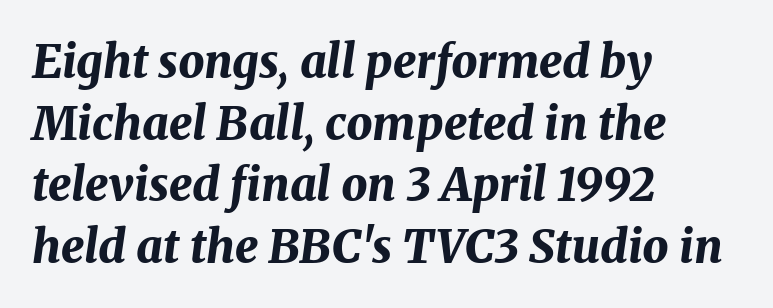
The image shows 46 px bold type, italic (leaning right); set left-aligned, normal line spacing (1.34x), normal letter spacing, not underlined; medium stroke contrast and a medium x-height.
